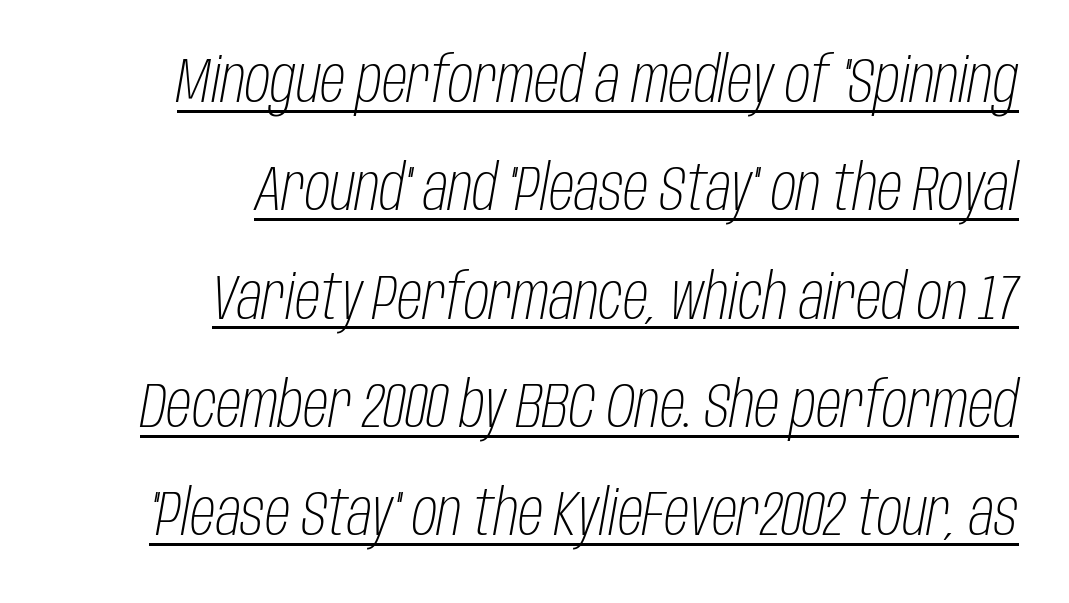
{"italic": "yes", "lean": "right", "slant_degrees": 10, "bold": "no", "weight": "light", "width": "condensed", "stroke_contrast": "low", "x_height": "large", "monospaced": "no", "underline": "yes", "align": "right", "line_spacing_ratio": 1.72, "letter_spacing": "normal", "letter_spacing_em": 0.0, "glyph_px": 63}
